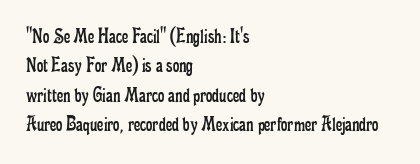
Q: Is the text bold? A: No.
Q: Is the text italic (slanted)? A: No, it is upright.
Q: Is the text underlined? A: No.
Q: How is the paragraph aligned? A: Left-aligned.
Q: Is the spacing between letters normal or unusually wide? A: Normal.
Q: Is the spacing between lines tight, normal or loose? A: Normal.
